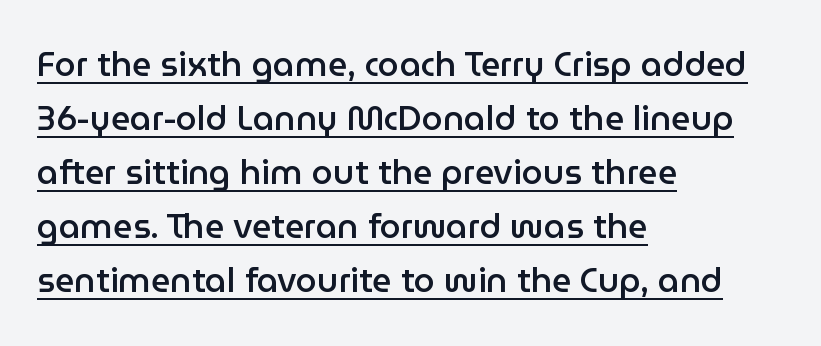
{"serif": "no", "italic": "no", "bold": "semi", "weight": "semibold", "width": "normal", "stroke_contrast": "low", "x_height": "medium", "monospaced": "no", "underline": "yes", "align": "left", "line_spacing": "normal", "line_spacing_ratio": 1.59, "letter_spacing": "normal", "letter_spacing_em": 0.0, "glyph_px": 34}
